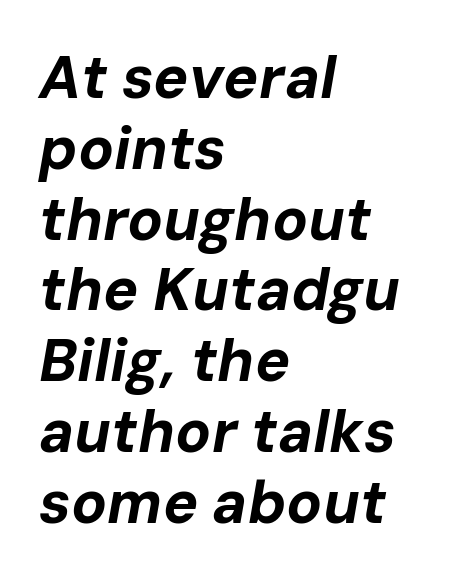
The image shows 59 px bold type, italic (leaning right); set left-aligned, line spacing 1.2x, normal letter spacing, not underlined; low stroke contrast and a medium x-height.
